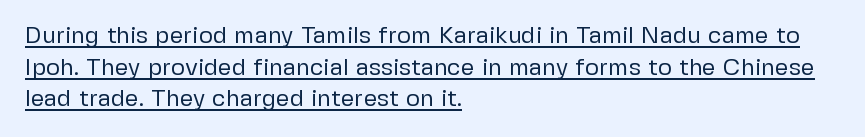
{"italic": "no", "bold": "no", "underline": "yes", "align": "left", "line_spacing": "normal", "line_spacing_ratio": 1.32, "letter_spacing": "normal", "letter_spacing_em": 0.0, "glyph_px": 24}
